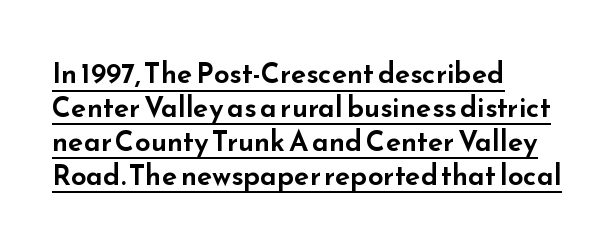
The lettering is marked with a stroke running underneath it. The designer went with a sans here, leaving each stem footless. The lines are quadded left. A typesetter would mark this as roman, not italic. Standard letterfit; no display-style spreading of the glyphs. The rendering uses natural spacing where letterforms have individual widths.
